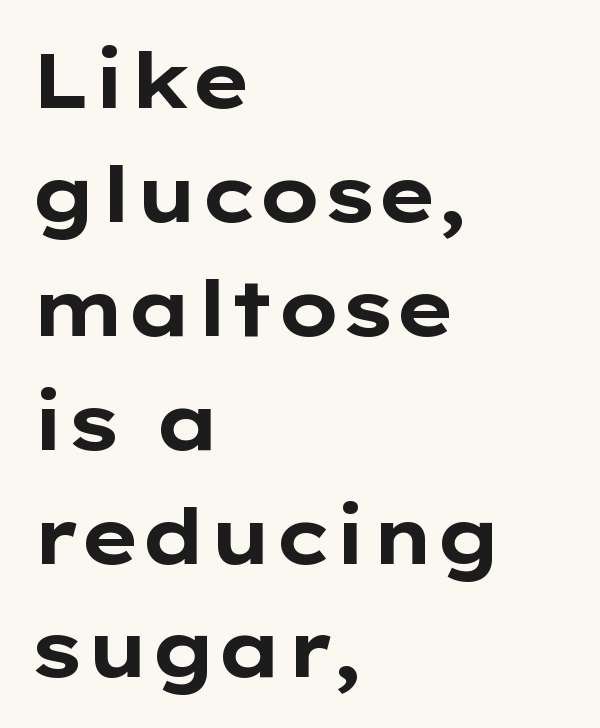
The image shows 78 px bold, wide sans-serif type, upright; set left-aligned, normal line spacing (1.46x), normal letter spacing, not underlined; low stroke contrast and a medium x-height.
